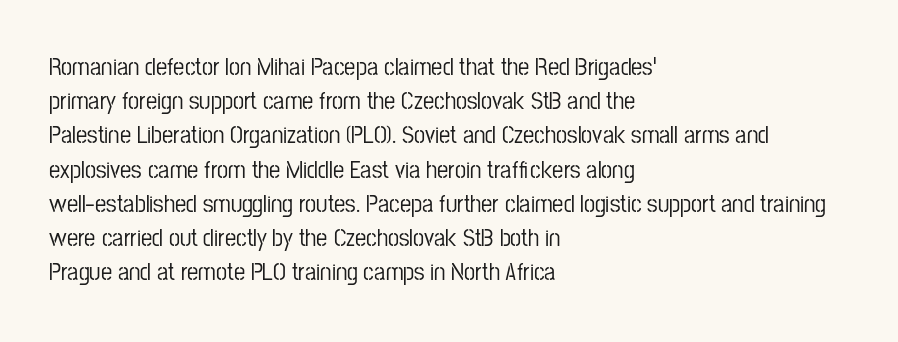
Q: Is the text italic (slanted)? A: No, it is upright.
Q: Is the text underlined? A: No.
Q: How is the paragraph aligned? A: Left-aligned.
Q: Is the spacing between letters normal or unusually wide? A: Normal.
Q: Is the spacing between lines tight, normal or loose? A: Normal.
